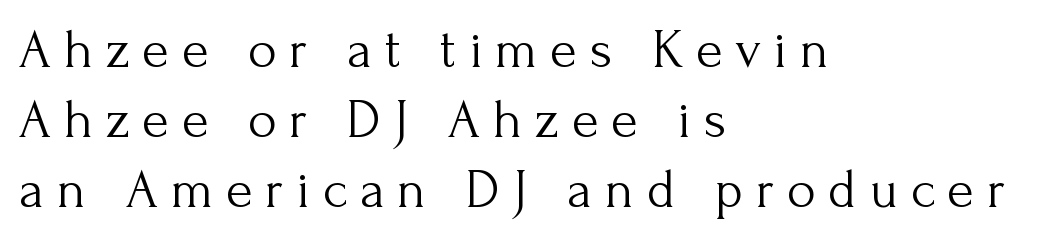
{"serif": "yes", "italic": "no", "bold": "no", "weight": "light", "width": "normal", "stroke_contrast": "medium", "x_height": "small", "monospaced": "no", "underline": "no", "align": "left", "line_spacing": "normal", "line_spacing_ratio": 1.27, "letter_spacing": "wide", "letter_spacing_em": 0.23, "glyph_px": 55}
